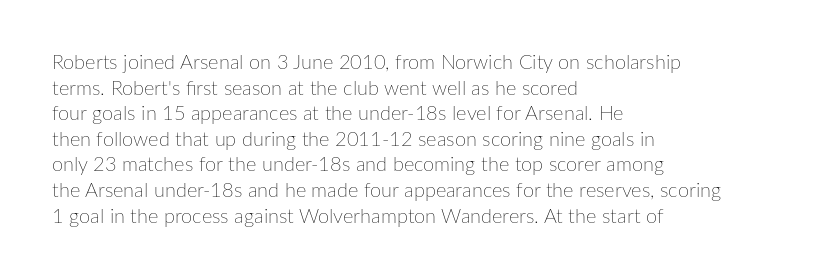
The image shows 20 px text type, upright; set left-aligned, normal line spacing (1.28x), normal letter spacing, not underlined.
